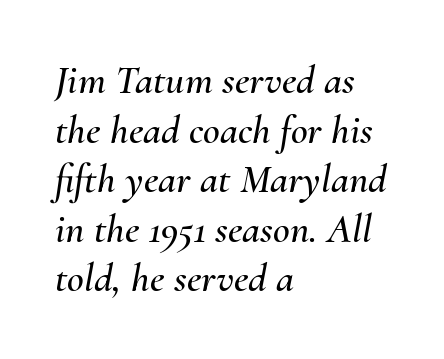
Note the varied advance widths — an 'i' is clearly narrower than an 'm'. These lines keep a tight, regular rhythm from letter to letter. The compositor pushed each line to the left boundary. Check under the words: just untouched page. Observe the lean: these are italic letterforms.
